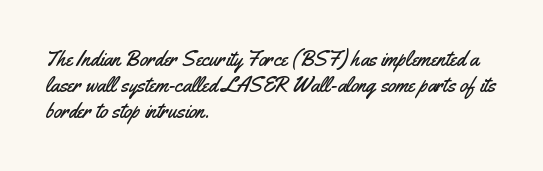
{"underline": "no", "align": "left", "line_spacing": "normal", "line_spacing_ratio": 1.25, "letter_spacing": "normal", "letter_spacing_em": 0.0, "glyph_px": 21}
